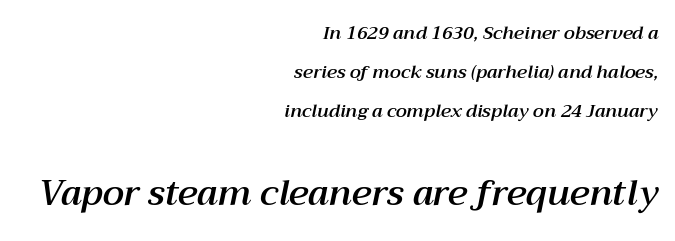
{"italic": "yes", "lean": "right", "slant_degrees": 12, "width": "normal", "stroke_contrast": "medium", "x_height": "medium", "monospaced": "no", "underline": "no", "align": "right", "line_spacing": "loose", "line_spacing_ratio": 2.18, "letter_spacing": "normal", "letter_spacing_em": 0.0, "larger_block": "second", "size_ratio": 1.94, "glyph_px": 35}
